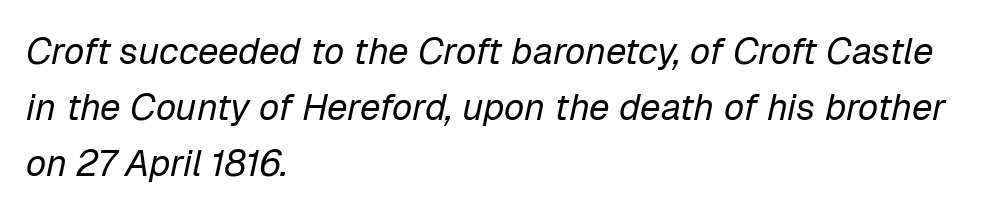
The image shows 37 px regular-weight type, italic (leaning right); set left-aligned, normal line spacing (1.52x), normal letter spacing, not underlined; low stroke contrast and a medium x-height.
